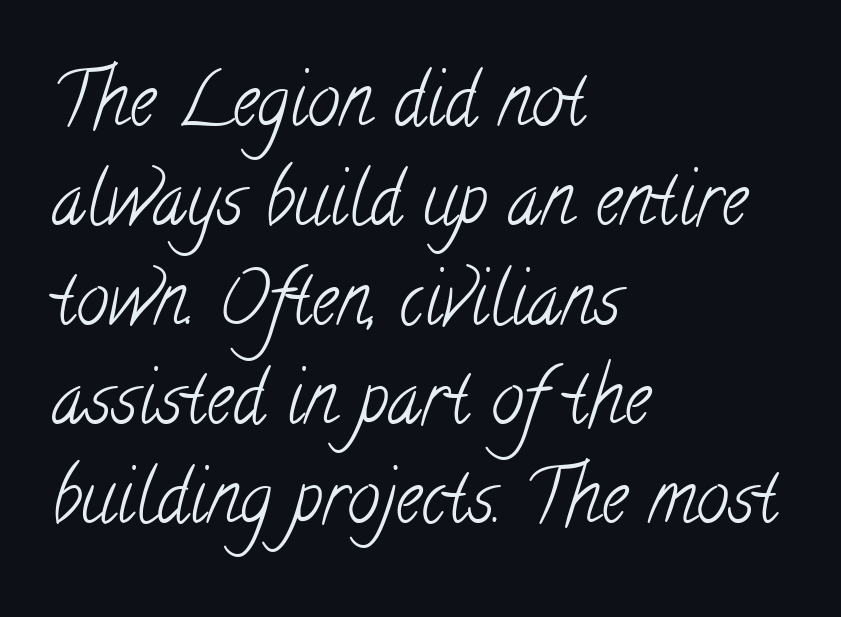
The image shows 73 px light, condensed type; set left-aligned, normal line spacing (1.36x), normal letter spacing, not underlined; low stroke contrast and a small x-height.
